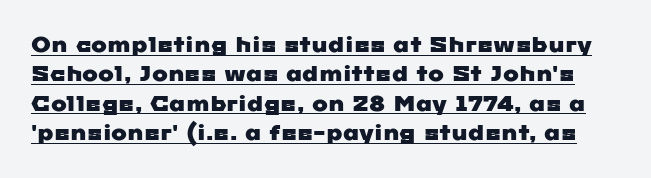
The image shows 21 px text type; set normal line spacing (1.4x), normal letter spacing, underlined.
